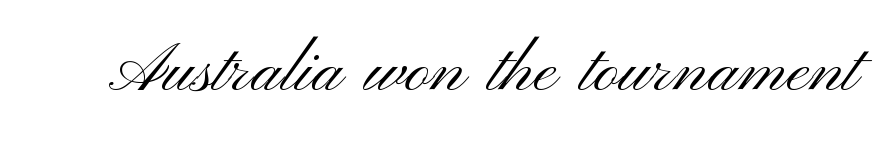
Glance below the letters and you will spot only blank space. Proportional: the letters do not fall into vertical columns. You could call the tracking neutral — neither tight nor loose. Unbolded letterforms with no extra heft. The typeface chosen for these lines omits serifs.
